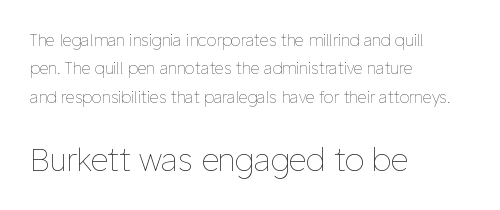
Summary of weight: not heavy and not bold. The letters advance in unequal steps, a hallmark of proportional type. Decoration check: the copy has no underline. The following chunk of copy outweighs the initial chunk in type size.
